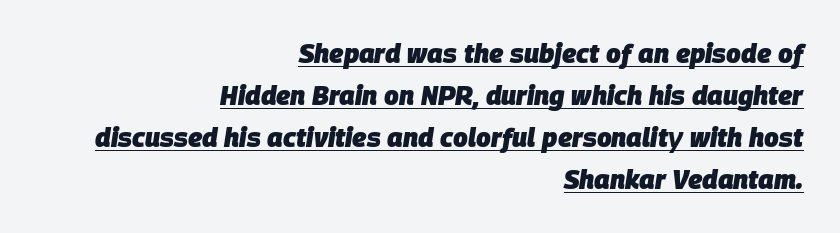
The image shows 26 px bold type, italic (leaning right); set right-aligned, normal line spacing (1.62x), normal letter spacing, underlined.
